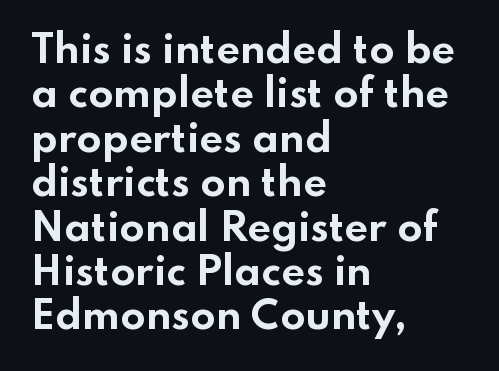
These lines were composed using upright roman letters. The string is rendered with underlining switched off. No extra tracking has been applied to these lines. Is the block centered? No — it sits flush against the left margin. The strokes are fattened all the way to bold. The face used here is a sans, in the tradition of grotesques and geometrics.
